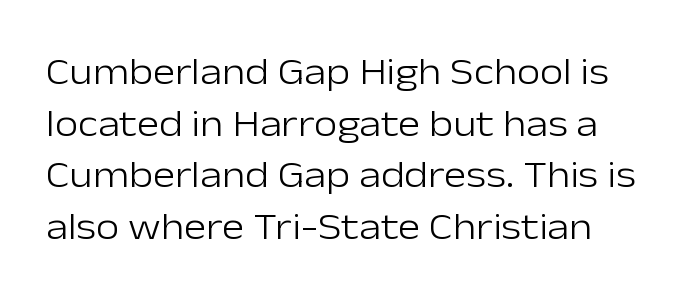
Q: Is the text bold? A: No.
Q: Is the text italic (slanted)? A: No, it is upright.
Q: Is the typeface a serif or a sans-serif typeface? A: Sans-serif.
Q: Is the text underlined? A: No.
Q: Is the spacing between letters normal or unusually wide? A: Normal.
Q: Is the spacing between lines tight, normal or loose? A: Normal.
Q: Width (condensed, normal, or wide)? A: Normal.
Q: Stroke contrast? A: Low.
Q: x-height? A: Medium.
Q: Monospaced? A: No.
